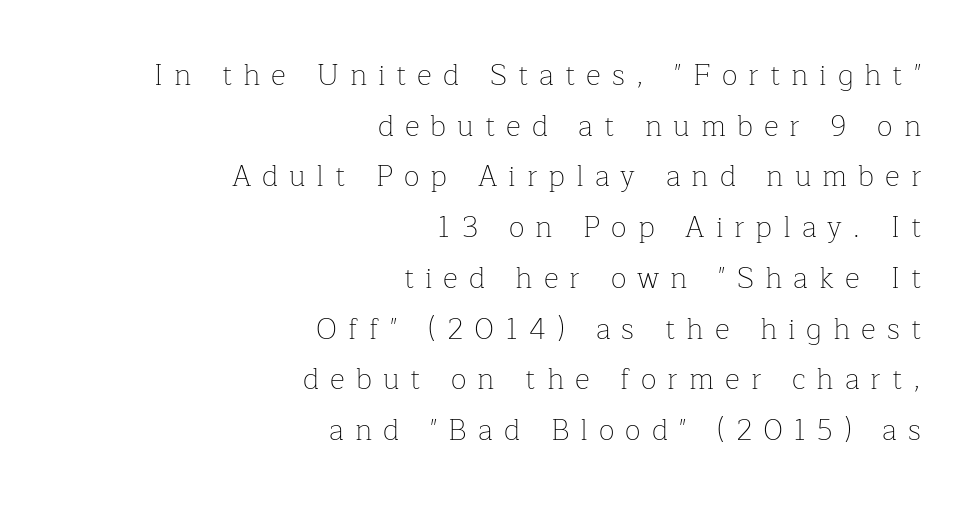
The image shows 29 px thin serif type, upright; set right-aligned, line spacing 1.75x, unusually wide letter spacing (+0.38 em), not underlined; low stroke contrast and a medium x-height.
